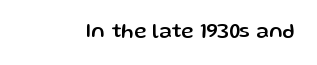
The image shows 21 px text type, upright; set normal letter spacing, not underlined.
